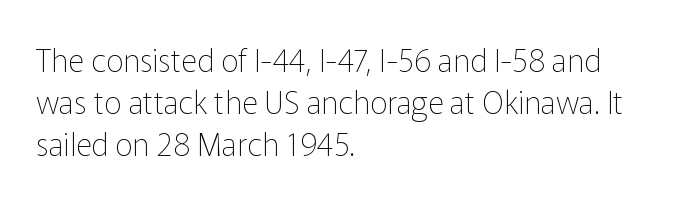
{"serif": "no", "italic": "no", "bold": "no", "weight": "thin", "width": "normal", "stroke_contrast": "low", "x_height": "medium", "monospaced": "no", "underline": "no", "align": "left", "line_spacing": "normal", "line_spacing_ratio": 1.35, "letter_spacing": "normal", "letter_spacing_em": 0.0, "glyph_px": 31}
